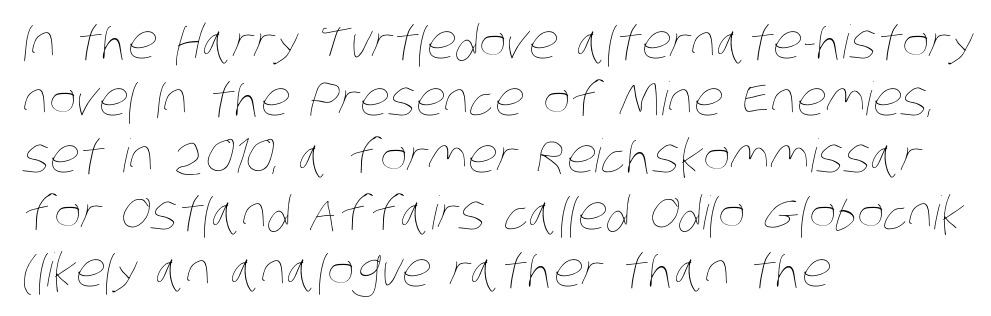
Q: Is the text bold? A: No.
Q: Is the text underlined? A: No.
Q: How is the paragraph aligned? A: Left-aligned.
Q: Is the spacing between letters normal or unusually wide? A: Normal.
Q: Width (condensed, normal, or wide)? A: Condensed.
Q: Stroke contrast? A: Low.
Q: x-height? A: Large.
Q: Monospaced? A: No.
